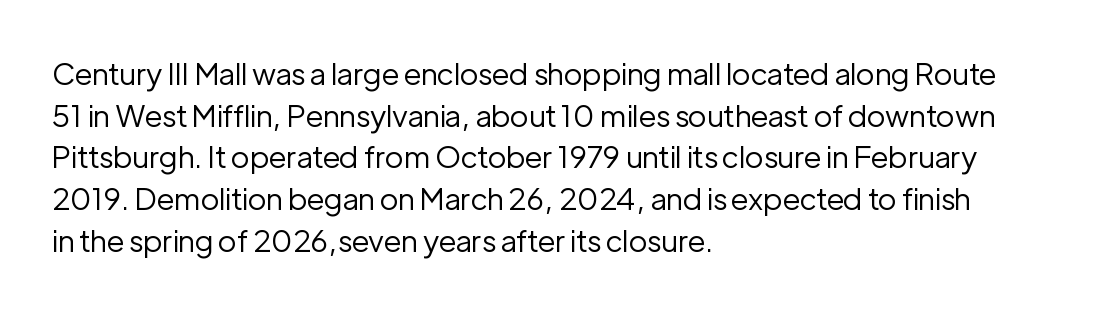
Is there any slant? The stems are plumb. No chunkiness to these letters — they're not bold. The glyphs in this specimen are sans serif. These lines keep a tight, regular rhythm from letter to letter. A normal amount of white space separates one row of letters from the next.
